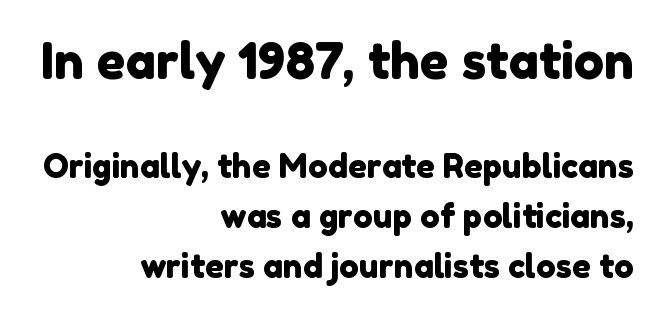
Q: Is the typeface a serif or a sans-serif typeface? A: Sans-serif.
Q: Is the text underlined? A: No.
Q: How is the paragraph aligned? A: Right-aligned.
Q: Is the spacing between letters normal or unusually wide? A: Normal.
Q: Is the spacing between lines tight, normal or loose? A: Normal.
Q: Which block of text is set in a larger size, the first (top) or the second (bottom)? A: The first (top) one.
Q: Width (condensed, normal, or wide)? A: Normal.
Q: Stroke contrast? A: Low.
Q: x-height? A: Medium.
Q: Monospaced? A: No.
